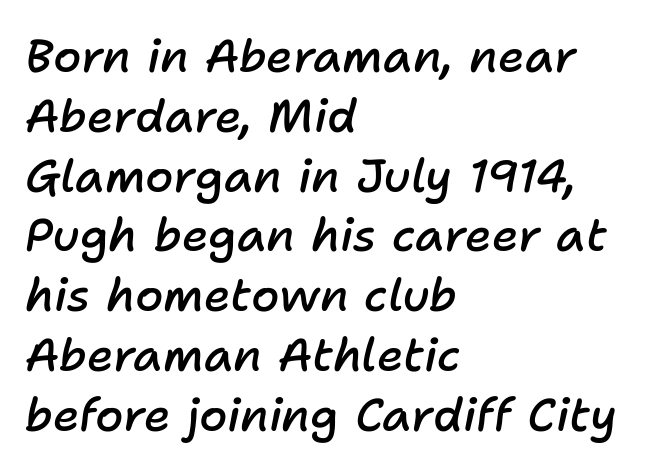
The passage shown is semibold, sitting just below true bold. The letters are slanted; this is an italic face. The tracking reads as untouched default to a designer's eye. Successive baselines arrive at the customary interval. Each letter keeps its own natural width here, so spacing adapts to shape.
